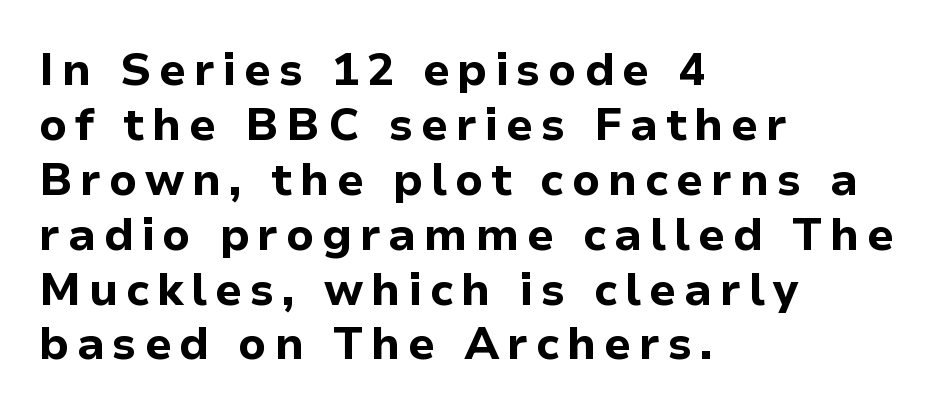
{"serif": "no", "italic": "no", "bold": "yes", "weight": "bold", "width": "normal", "stroke_contrast": "low", "x_height": "medium", "monospaced": "no", "underline": "no", "align": "left", "line_spacing_ratio": 1.22, "glyph_px": 45}
